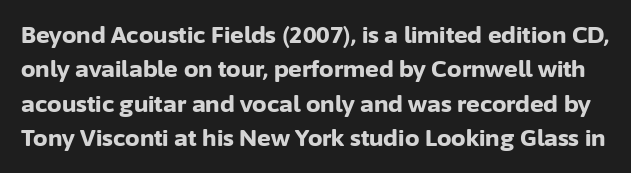
The image shows 23 px bold type, upright; set normal line spacing (1.5x), normal letter spacing, not underlined.
